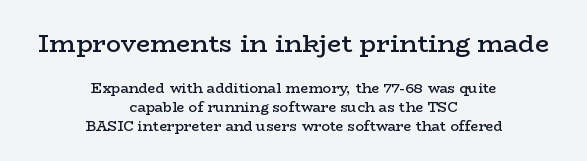
Decoration check: the copy has no underline. How heavy is the stroke? Medium-heavy — a semibold, shy of bold. The passage is arranged like a title page — every line centered. The face used here appears at its bigger size in the upper chunk. A roman cut, with each character standing at attention.
